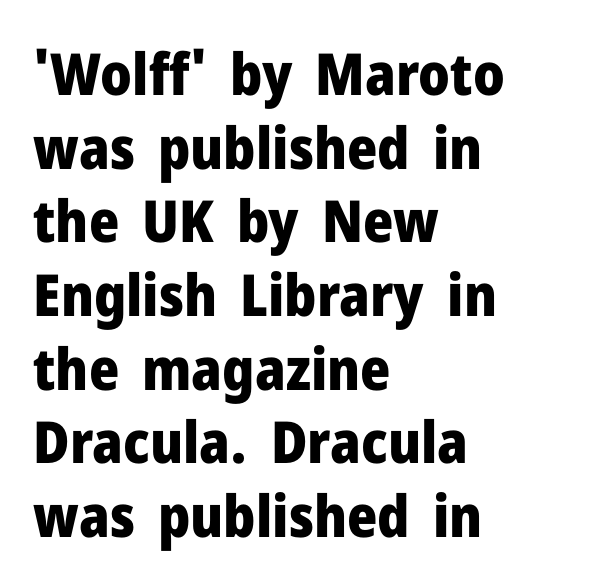
The image shows 58 px heavy sans-serif type, upright; set left-aligned, normal line spacing (1.27x), normal letter spacing, not underlined; low stroke contrast and a medium x-height.
